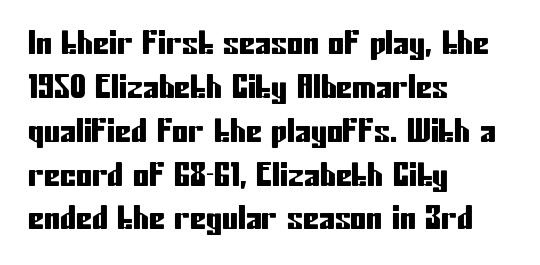
Here the designer chose a conventional face with non-uniform glyph widths. These lines keep a tight, regular rhythm from letter to letter. The line-height multiplier appears to be the usual default. Unlike italic type, these characters show no tilt at all.
